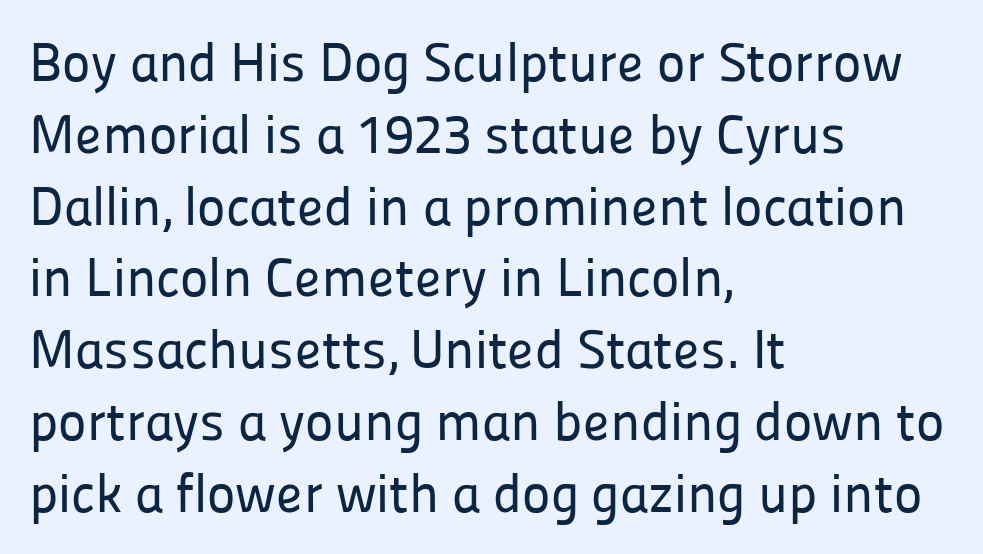
The space directly below the letters is spotless. Notice how the stems are strictly vertical — no italics here. Does the type have serifs? No, each stem ends abruptly. Where is the straight margin? On the left.
